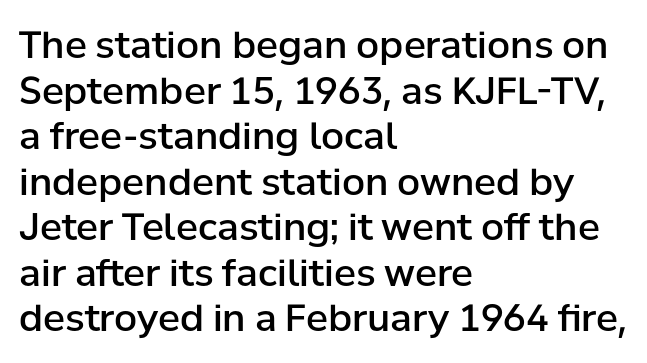
{"serif": "no", "italic": "no", "bold": "semi", "weight": "semibold", "width": "normal", "stroke_contrast": "low", "x_height": "medium", "monospaced": "no", "underline": "no", "align": "left", "line_spacing_ratio": 1.23, "letter_spacing": "normal", "letter_spacing_em": 0.0, "glyph_px": 37}
